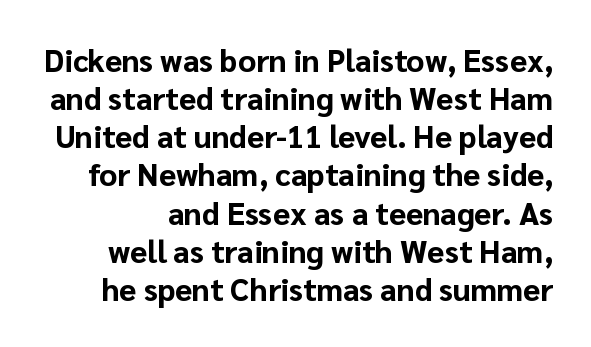
{"serif": "no", "italic": "no", "bold": "yes", "weight": "bold", "width": "normal", "stroke_contrast": "low", "x_height": "medium", "monospaced": "no", "underline": "no", "line_spacing_ratio": 1.23, "letter_spacing": "normal", "letter_spacing_em": 0.0, "glyph_px": 31}
